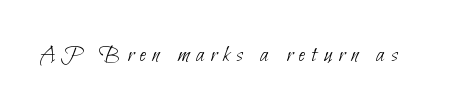
{"bold": "no", "underline": "no", "letter_spacing": "wide", "letter_spacing_em": 0.27, "glyph_px": 24}
